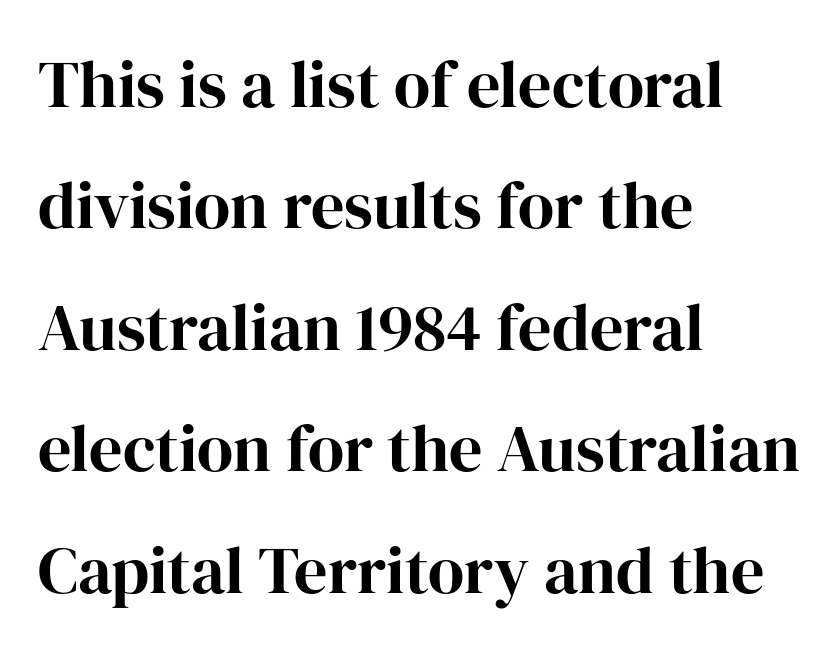
{"serif": "yes", "italic": "no", "width": "normal", "stroke_contrast": "high", "x_height": "medium", "monospaced": "no", "underline": "no", "align": "left", "line_spacing_ratio": 1.84, "letter_spacing": "normal", "letter_spacing_em": 0.0, "glyph_px": 66}
